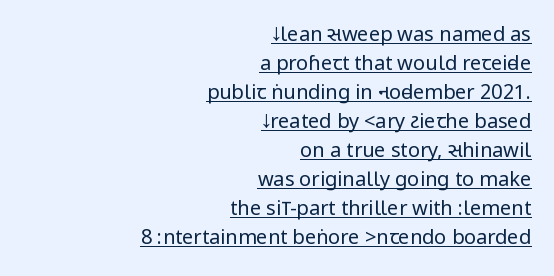
A typesetter would mark this as roman, not italic. The horizontal fit of the characters is conventional and even. In designer terms, the underline attribute is active on this setting. Each new line begins a customary step beneath the previous one.
